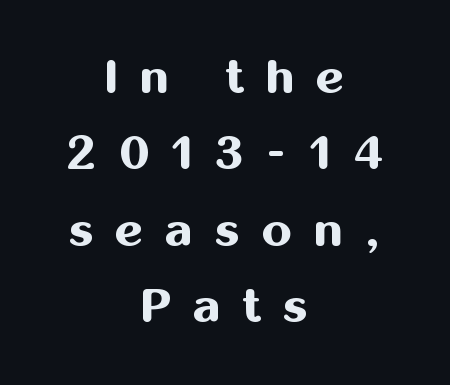
Q: Is the text bold? A: Yes.
Q: Is the text italic (slanted)? A: No, it is upright.
Q: Is the typeface a serif or a sans-serif typeface? A: Sans-serif.
Q: Is the text underlined? A: No.
Q: How is the paragraph aligned? A: Centered.
Q: Is the spacing between letters normal or unusually wide? A: Unusually wide.
Q: Is the spacing between lines tight, normal or loose? A: Normal.
Q: Width (condensed, normal, or wide)? A: Normal.
Q: Stroke contrast? A: Medium.
Q: x-height? A: Medium.
Q: Monospaced? A: No.
